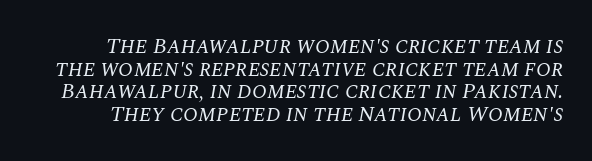
The image shows 22 px text type, italic (leaning right); set tight line spacing (1.03x), normal letter spacing, not underlined.
